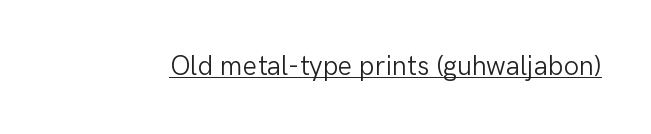
Q: Is the text bold? A: No.
Q: Is the text italic (slanted)? A: No, it is upright.
Q: Is the text underlined? A: Yes.
Q: Is the spacing between letters normal or unusually wide? A: Normal.
